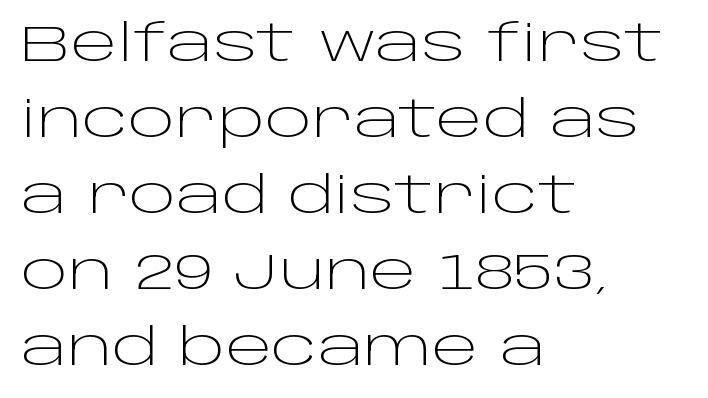
Q: Is the text bold? A: No.
Q: Is the text italic (slanted)? A: No, it is upright.
Q: Is the typeface a serif or a sans-serif typeface? A: Sans-serif.
Q: Is the text underlined? A: No.
Q: How is the paragraph aligned? A: Left-aligned.
Q: Is the spacing between letters normal or unusually wide? A: Normal.
Q: Is the spacing between lines tight, normal or loose? A: Normal.
Q: Width (condensed, normal, or wide)? A: Wide.
Q: Stroke contrast? A: Low.
Q: x-height? A: Large.
Q: Monospaced? A: No.
